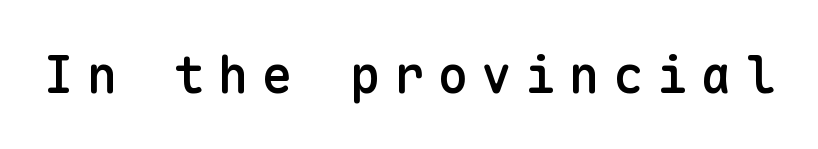
The image shows 51 px semibold sans-serif type, upright, monospaced; set unusually wide letter spacing (+0.26 em), not underlined; low stroke contrast and a medium x-height.
